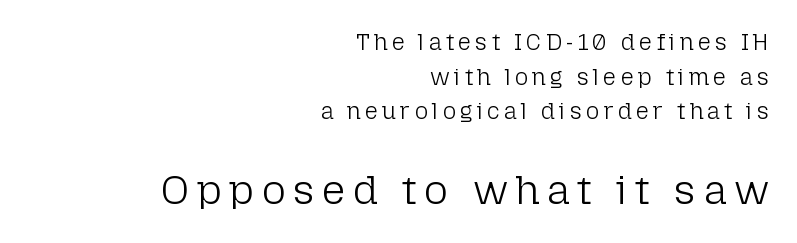
The image shows 41 px light sans-serif type, upright; set right-aligned, normal line spacing (1.51x), not underlined; the second (bottom) block is 1.78x larger; low stroke contrast and a medium x-height.
